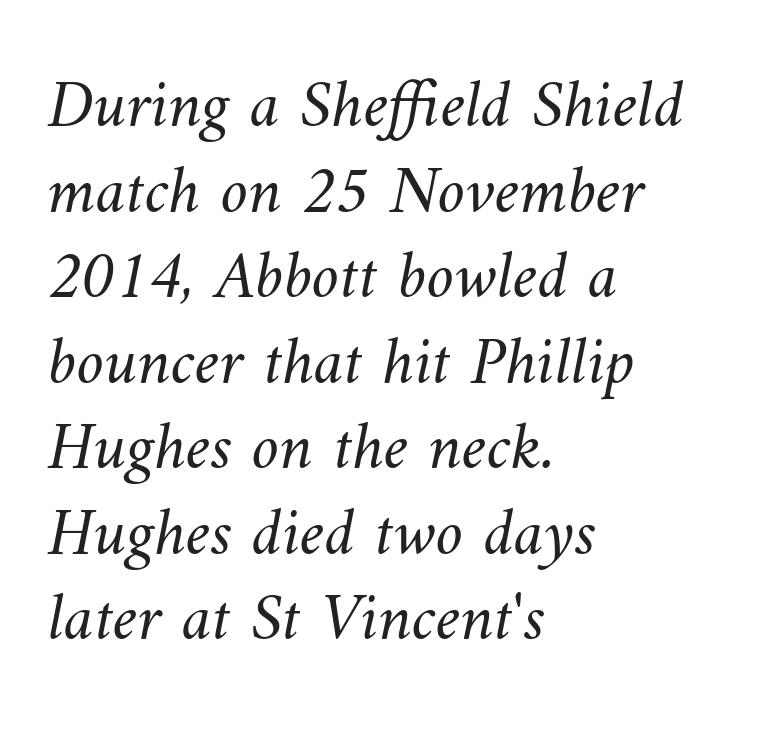
This rendering features lettering with no underline. Stems and bowls with no extra thickness — not bold. Proportional: the letters do not fall into vertical columns. Leftover space on each line is placed entirely after the last word.
